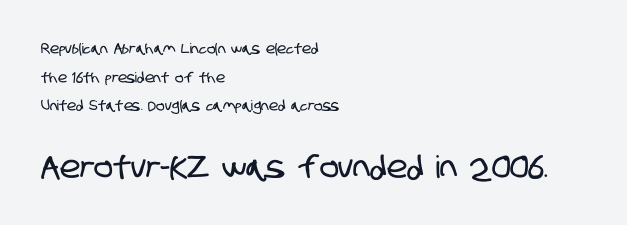
The image shows 31 px condensed sans-serif type; set left-aligned, loose line spacing (2.05x), normal letter spacing, not underlined; the second (bottom) block is 2.21x larger; low stroke contrast and a large x-height.
